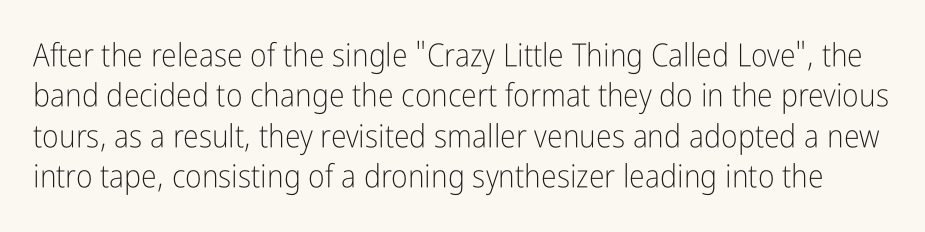
Q: Is the text bold? A: No.
Q: Is the text italic (slanted)? A: No, it is upright.
Q: Is the typeface a serif or a sans-serif typeface? A: Sans-serif.
Q: Is the text underlined? A: No.
Q: Is the spacing between letters normal or unusually wide? A: Normal.
Q: Is the spacing between lines tight, normal or loose? A: Normal.
Q: Width (condensed, normal, or wide)? A: Condensed.
Q: Stroke contrast? A: Low.
Q: x-height? A: Medium.
Q: Monospaced? A: No.
